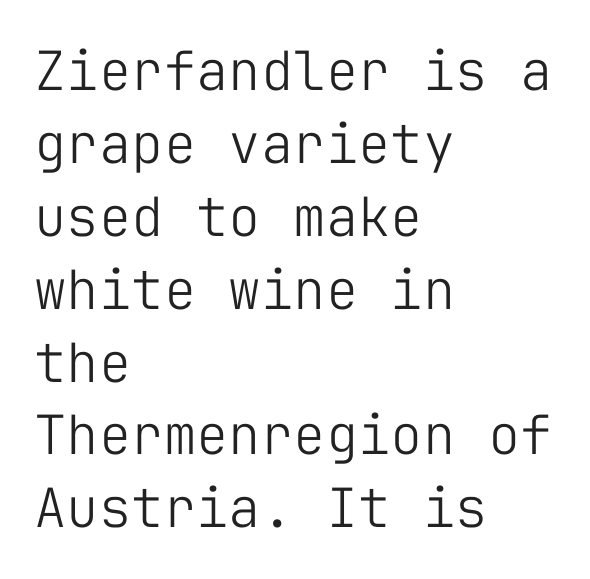
{"serif": "no", "italic": "no", "bold": "no", "weight": "light", "width": "normal", "stroke_contrast": "low", "x_height": "medium", "monospaced": "yes", "underline": "no", "align": "left", "line_spacing": "normal", "line_spacing_ratio": 1.35, "letter_spacing": "normal", "letter_spacing_em": 0.0, "glyph_px": 54}
